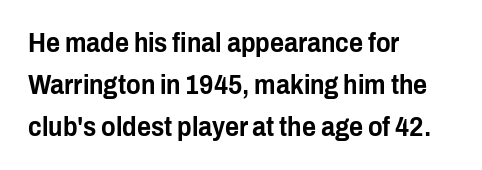
The image shows 27 px text type, upright; set left-aligned, normal line spacing (1.55x), normal letter spacing, not underlined.
